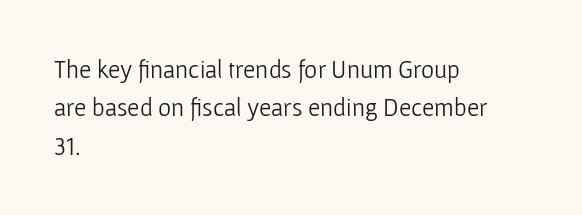
Q: Is the text bold? A: No.
Q: Is the text italic (slanted)? A: No, it is upright.
Q: Is the text underlined? A: No.
Q: How is the paragraph aligned? A: Left-aligned.
Q: Is the spacing between letters normal or unusually wide? A: Normal.
Q: Is the spacing between lines tight, normal or loose? A: Normal.
